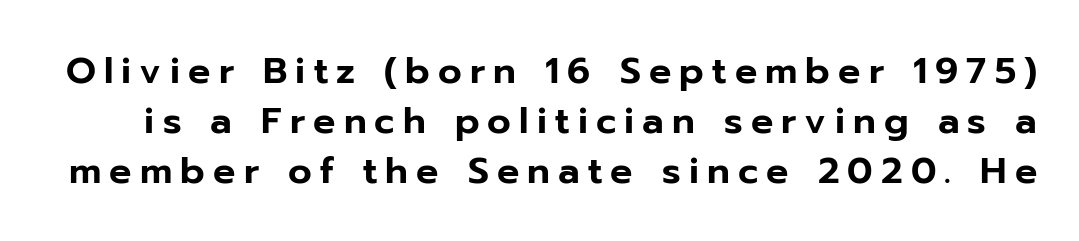
Q: Is the text italic (slanted)? A: No, it is upright.
Q: Is the typeface a serif or a sans-serif typeface? A: Sans-serif.
Q: Is the text underlined? A: No.
Q: Is the spacing between letters normal or unusually wide? A: Unusually wide.
Q: Is the spacing between lines tight, normal or loose? A: Normal.
Q: Width (condensed, normal, or wide)? A: Normal.
Q: Stroke contrast? A: Low.
Q: x-height? A: Medium.
Q: Monospaced? A: No.
